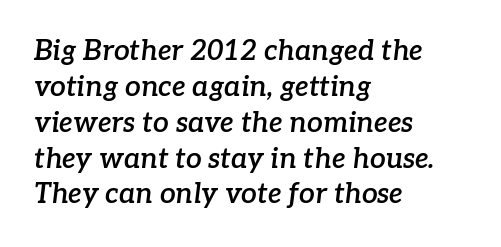
How are the letters spaced? Ordinarily, with no added tracking. Note the varied advance widths — an 'i' is clearly narrower than an 'm'. The text carries the slant typical of an italic or oblique font. What weight is shown? A semibold, between regular and bold. Are there feet on the stems? There are — it's a serif.
